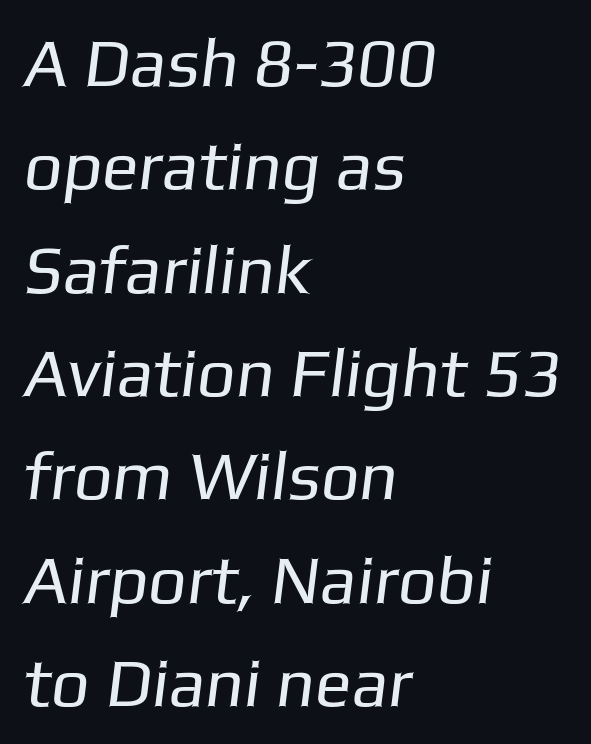
Descenders are the only things crossing below the line. Think of a printed novel: that variable character pitch is what you see here. Caption: standard tracking, unaltered. Leading: standard. Observe the absence of serifs on each vertical stroke in this sample.
